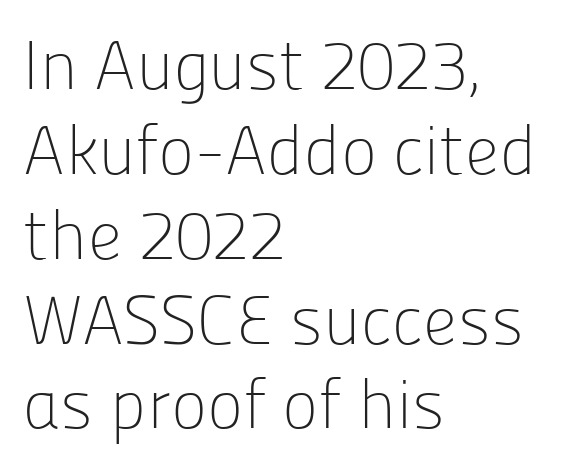
{"serif": "no", "italic": "no", "bold": "no", "weight": "light", "width": "normal", "stroke_contrast": "low", "x_height": "medium", "monospaced": "no", "underline": "no", "align": "left", "line_spacing_ratio": 1.23, "letter_spacing": "normal", "letter_spacing_em": 0.0, "glyph_px": 69}
